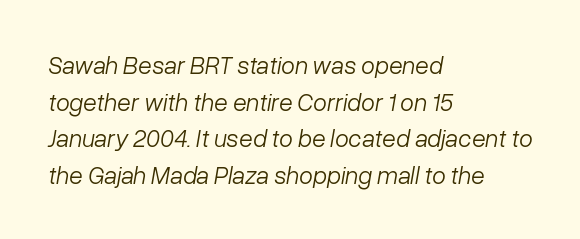
This sample keeps an unexceptional amount of space between lines. Italic? Definitely — the glyphs are oblique. This rendering uses left alignment, leaving the right contour irregular. Look at the tracking — it's just the regular setting, nothing added.
